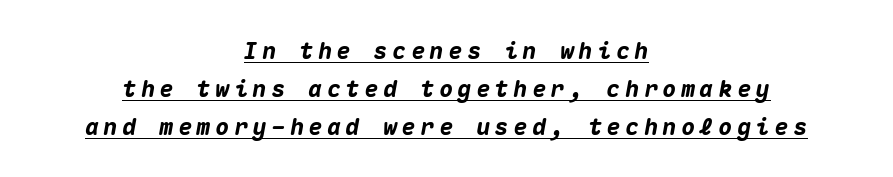
The image shows 23 px bold type, italic (leaning right); set centered, normal line spacing (1.65x), unusually wide letter spacing (+0.21 em), underlined.
